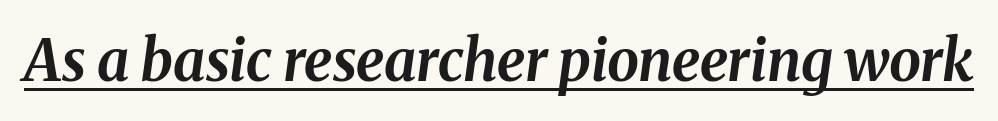
Q: Is the text bold? A: Yes.
Q: Is the text italic (slanted)? A: Yes, it leans right by about 8 degrees.
Q: Is the text underlined? A: Yes.
Q: Is the spacing between letters normal or unusually wide? A: Normal.
Q: Width (condensed, normal, or wide)? A: Normal.
Q: Stroke contrast? A: Medium.
Q: x-height? A: Medium.
Q: Monospaced? A: No.
